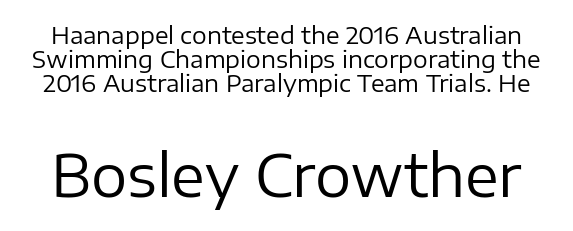
Q: Is the text bold? A: No.
Q: Is the text italic (slanted)? A: No, it is upright.
Q: Is the typeface a serif or a sans-serif typeface? A: Sans-serif.
Q: Is the text underlined? A: No.
Q: Is the spacing between letters normal or unusually wide? A: Normal.
Q: Is the spacing between lines tight, normal or loose? A: Tight.
Q: Which block of text is set in a larger size, the first (top) or the second (bottom)? A: The second (bottom) one.
Q: Width (condensed, normal, or wide)? A: Normal.
Q: Stroke contrast? A: Low.
Q: x-height? A: Medium.
Q: Monospaced? A: No.
